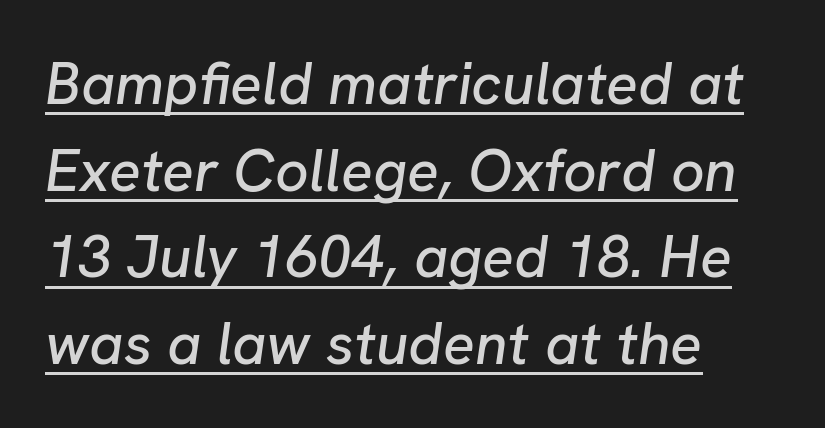
Q: Is the text italic (slanted)? A: Yes, it leans right by about 8 degrees.
Q: Is the text underlined? A: Yes.
Q: How is the paragraph aligned? A: Left-aligned.
Q: Is the spacing between letters normal or unusually wide? A: Normal.
Q: Is the spacing between lines tight, normal or loose? A: Normal.
Q: Width (condensed, normal, or wide)? A: Normal.
Q: Stroke contrast? A: Low.
Q: x-height? A: Medium.
Q: Monospaced? A: No.
